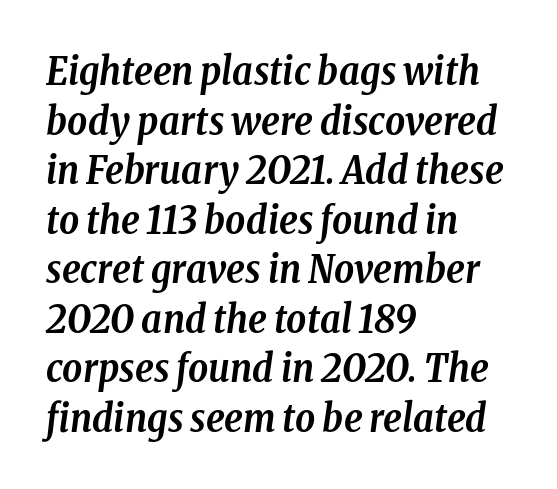
The image shows 39 px semibold, condensed serif type, italic (leaning right); set left-aligned, normal line spacing (1.27x), normal letter spacing, not underlined; low stroke contrast and a medium x-height.
